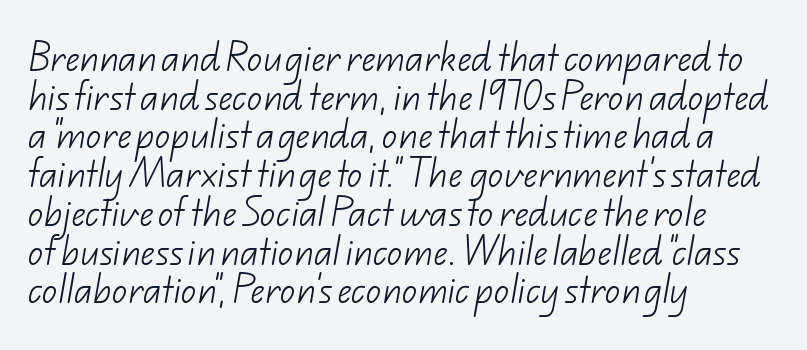
{"serif": "no", "bold": "no", "weight": "light", "width": "normal", "stroke_contrast": "low", "x_height": "small", "monospaced": "no", "underline": "no", "align": "left", "line_spacing": "normal", "line_spacing_ratio": 1.25, "letter_spacing": "normal", "letter_spacing_em": 0.0, "glyph_px": 31}
